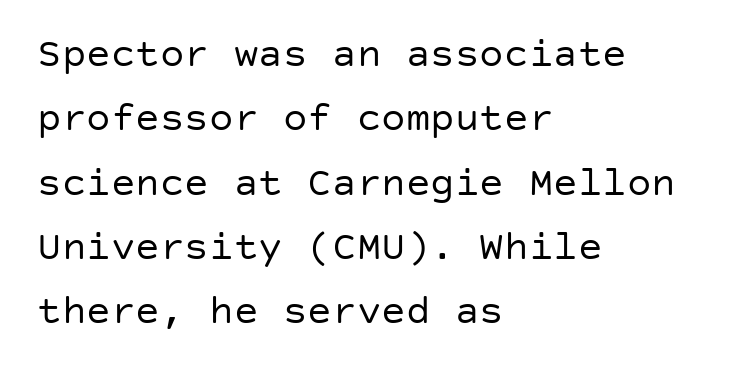
Q: Is the text bold? A: No.
Q: Is the text italic (slanted)? A: No, it is upright.
Q: Is the typeface a serif or a sans-serif typeface? A: Sans-serif.
Q: Is the text underlined? A: No.
Q: How is the paragraph aligned? A: Left-aligned.
Q: Is the spacing between letters normal or unusually wide? A: Normal.
Q: Is the spacing between lines tight, normal or loose? A: Normal.
Q: Width (condensed, normal, or wide)? A: Normal.
Q: Stroke contrast? A: Low.
Q: x-height? A: Large.
